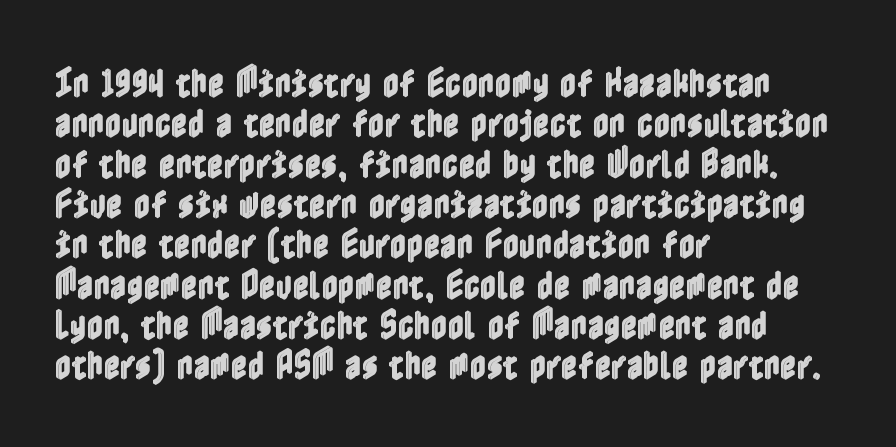
The image shows 32 px condensed type, upright; set left-aligned, normal line spacing (1.26x), normal letter spacing, not underlined; a medium x-height.
